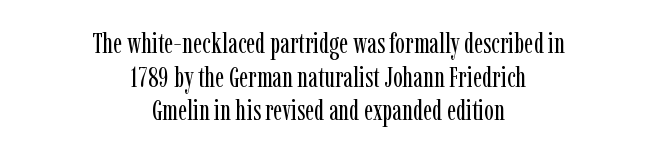
Q: Is the text bold? A: No.
Q: Is the text italic (slanted)? A: No, it is upright.
Q: Is the typeface a serif or a sans-serif typeface? A: Serif.
Q: Is the text underlined? A: No.
Q: How is the paragraph aligned? A: Centered.
Q: Is the spacing between letters normal or unusually wide? A: Normal.
Q: Width (condensed, normal, or wide)? A: Condensed.
Q: Stroke contrast? A: Low.
Q: x-height? A: Medium.
Q: Monospaced? A: No.
